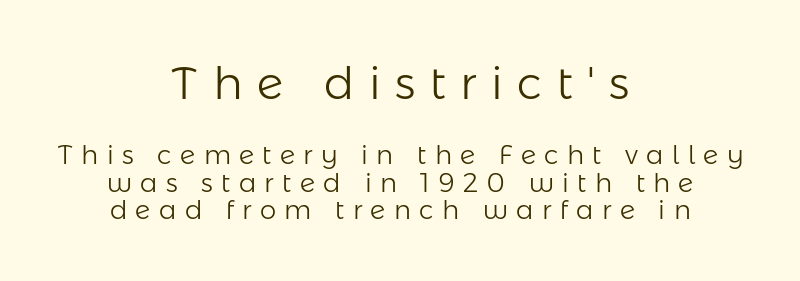
Q: Is the text bold? A: No.
Q: Is the text italic (slanted)? A: No, it is upright.
Q: Is the typeface a serif or a sans-serif typeface? A: Sans-serif.
Q: Is the text underlined? A: No.
Q: How is the paragraph aligned? A: Centered.
Q: Is the spacing between letters normal or unusually wide? A: Unusually wide.
Q: Is the spacing between lines tight, normal or loose? A: Tight.
Q: Which block of text is set in a larger size, the first (top) or the second (bottom)? A: The first (top) one.
Q: Width (condensed, normal, or wide)? A: Normal.
Q: Stroke contrast? A: Low.
Q: x-height? A: Medium.
Q: Monospaced? A: No.
